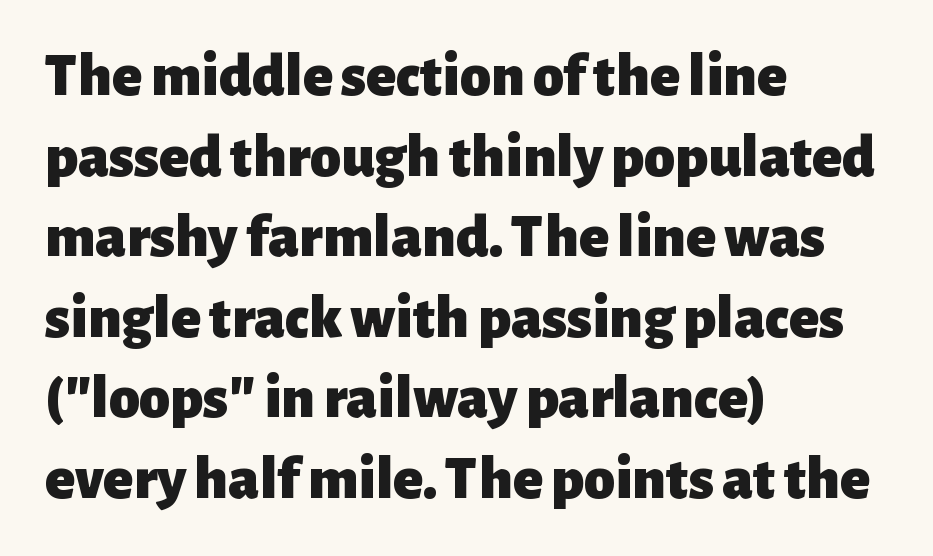
The image shows 62 px heavy sans-serif type, upright; set left-aligned, normal line spacing (1.3x), normal letter spacing, not underlined; low stroke contrast and a medium x-height.
